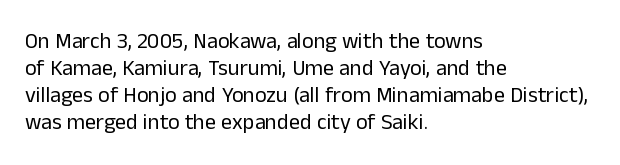
Beneath every word, the page is bare. The lettering holds an erect, upright posture throughout. Caption: face not bold, strokes unweighted. The gaps between neighbouring characters are ordinary and unremarkable.
